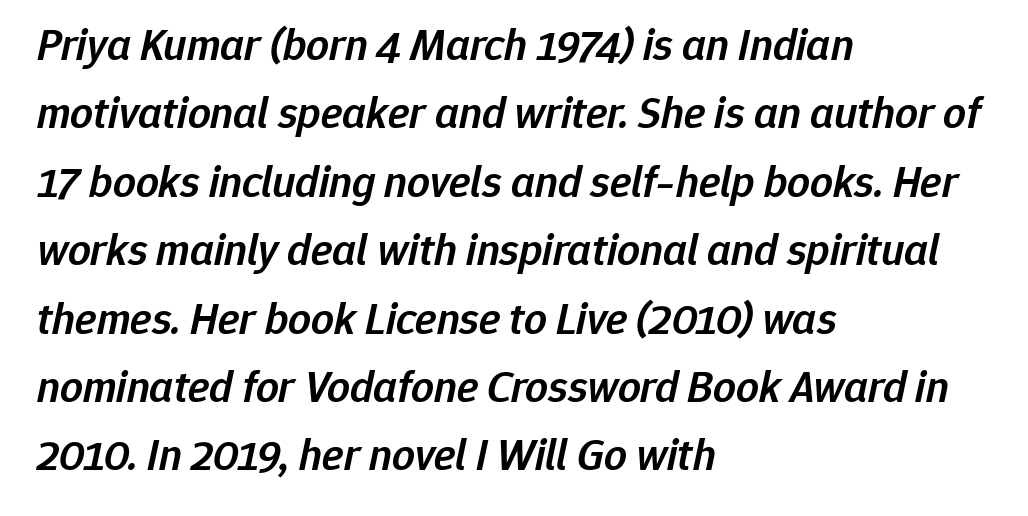
It's the slanting kind of type. Regular leading. All the whitespace from short lines collects on the right. Each letter keeps its own natural width here, so spacing adapts to shape. Inter-character spacing is left at the font's built-in metrics. The glyphs have the mass of a demibold cut, below bold.
